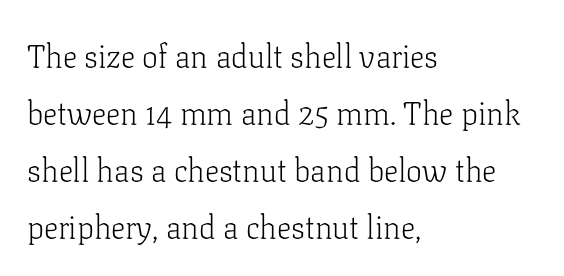
The image shows 32 px light serif type, upright; set left-aligned, line spacing 1.78x, normal letter spacing, not underlined; low stroke contrast and a medium x-height.
